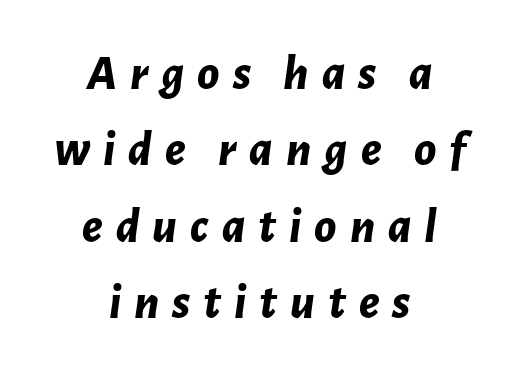
The image shows 50 px bold type, italic (leaning right); set centered, normal line spacing (1.53x), unusually wide letter spacing (+0.26 em), not underlined; low stroke contrast and a medium x-height.
